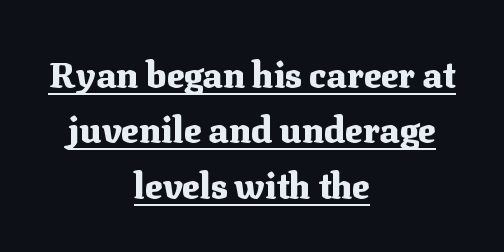
Q: Is the text bold? A: Yes.
Q: Is the text italic (slanted)? A: No, it is upright.
Q: Is the typeface a serif or a sans-serif typeface? A: Serif.
Q: Is the text underlined? A: Yes.
Q: How is the paragraph aligned? A: Centered.
Q: Is the spacing between letters normal or unusually wide? A: Normal.
Q: Is the spacing between lines tight, normal or loose? A: Normal.
Q: Width (condensed, normal, or wide)? A: Normal.
Q: Stroke contrast? A: Medium.
Q: x-height? A: Medium.
Q: Monospaced? A: No.
